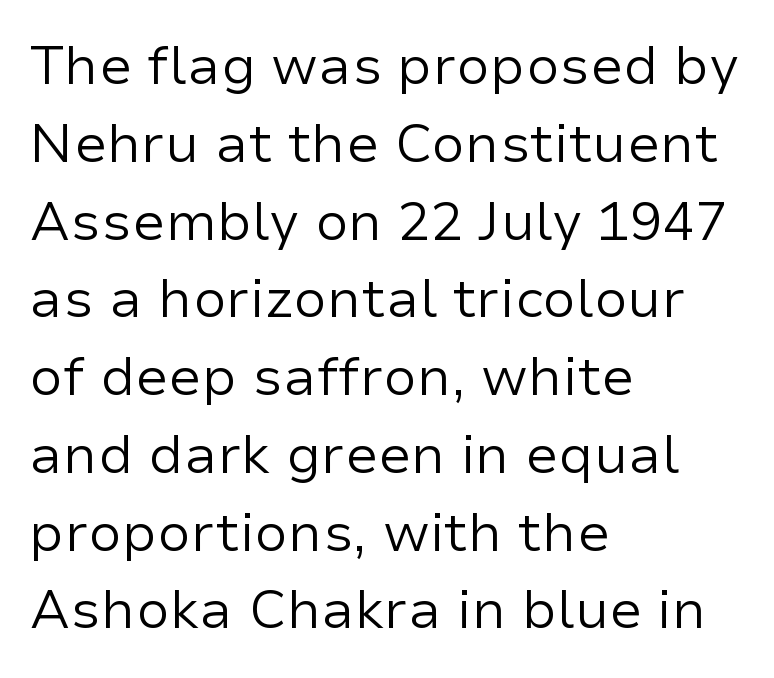
Q: Is the text bold? A: No.
Q: Is the text italic (slanted)? A: No, it is upright.
Q: Is the typeface a serif or a sans-serif typeface? A: Sans-serif.
Q: Is the text underlined? A: No.
Q: How is the paragraph aligned? A: Left-aligned.
Q: Is the spacing between letters normal or unusually wide? A: Normal.
Q: Is the spacing between lines tight, normal or loose? A: Normal.
Q: Width (condensed, normal, or wide)? A: Normal.
Q: Stroke contrast? A: Low.
Q: x-height? A: Medium.
Q: Monospaced? A: No.
